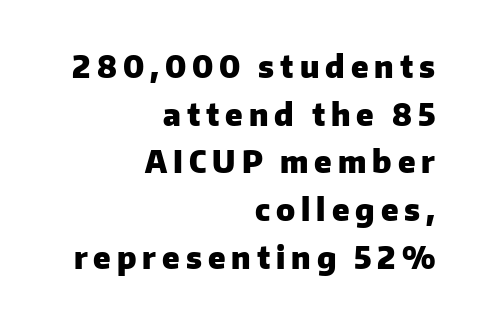
Vertical spacing — default. Caption: bold face, heavy strokes. Each row of text sits above clean, open space. The letters carry no serifs — their stems end cleanly without finishing strokes. Visually the block forms a straight wall on the right and a jagged coastline on the left.
